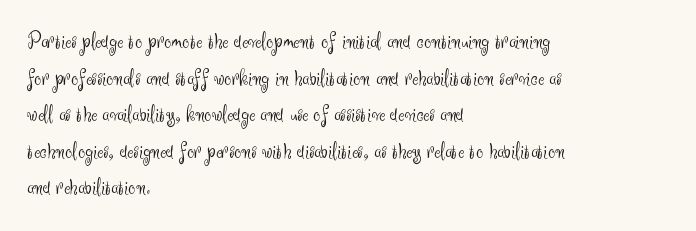
The image shows 23 px text type, upright; set left-aligned, normal line spacing (1.59x), normal letter spacing, not underlined.
